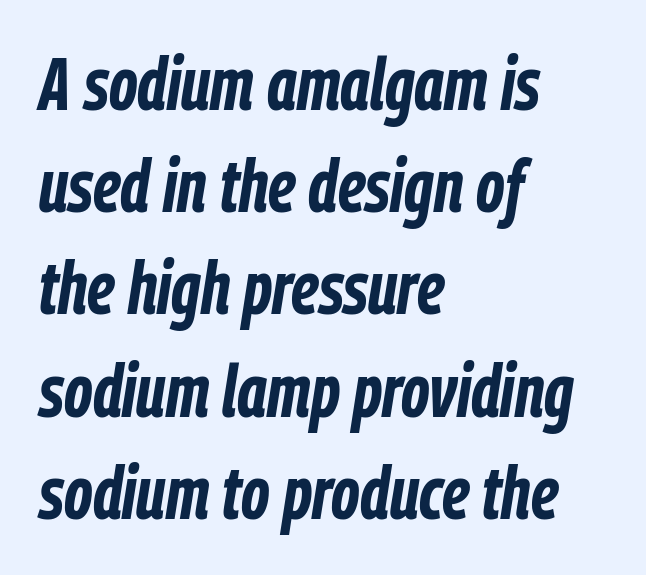
If you drew a ruler down the left edge, every line would touch it. The font's italic variant was chosen for this text. The leading is moderate, giving the passage an even texture. The space beneath each line is pristine and unruled. Proportional: the letters do not fall into vertical columns. A typesetter would call this zero additional tracking.
